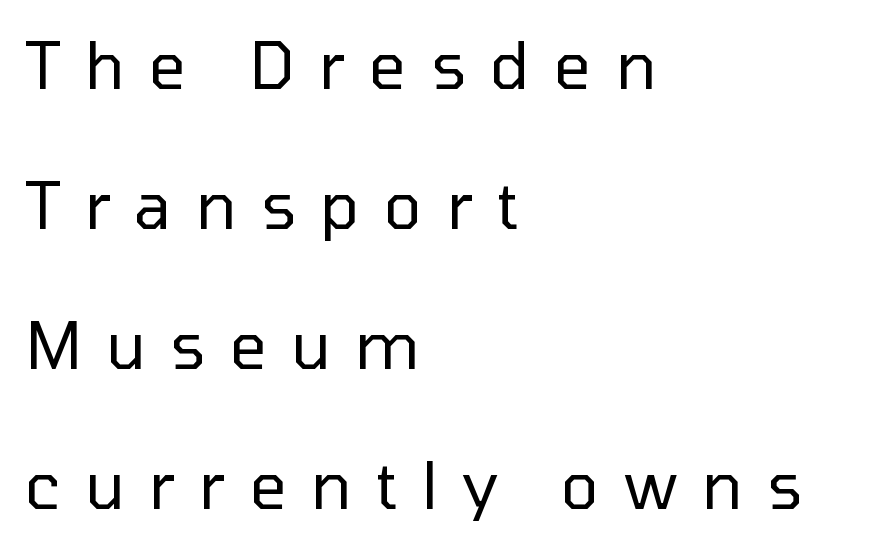
{"serif": "no", "italic": "no", "bold": "no", "weight": "regular", "width": "normal", "stroke_contrast": "low", "x_height": "medium", "monospaced": "no", "underline": "no", "align": "left", "line_spacing": "loose", "line_spacing_ratio": 2.19, "letter_spacing": "wide", "letter_spacing_em": 0.38, "glyph_px": 64}
